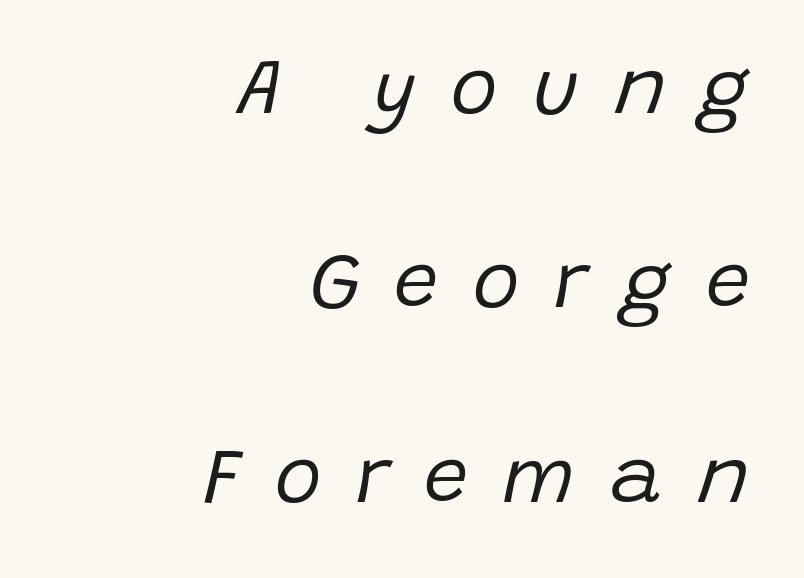
{"italic": "yes", "lean": "right", "slant_degrees": 15, "bold": "no", "weight": "regular", "width": "normal", "stroke_contrast": "low", "x_height": "large", "monospaced": "no", "underline": "no", "align": "right", "line_spacing": "loose", "line_spacing_ratio": 2.46, "letter_spacing": "wide", "letter_spacing_em": 0.44, "glyph_px": 79}
